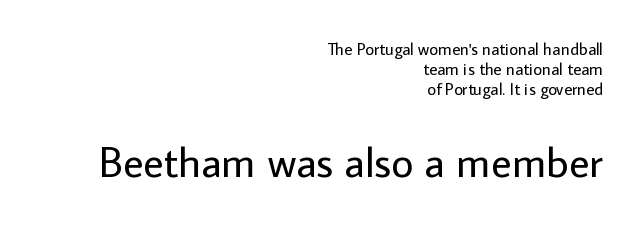
Q: Is the text bold? A: No.
Q: Is the text italic (slanted)? A: No, it is upright.
Q: Is the typeface a serif or a sans-serif typeface? A: Sans-serif.
Q: Is the text underlined? A: No.
Q: How is the paragraph aligned? A: Right-aligned.
Q: Is the spacing between letters normal or unusually wide? A: Normal.
Q: Which block of text is set in a larger size, the first (top) or the second (bottom)? A: The second (bottom) one.
Q: Width (condensed, normal, or wide)? A: Normal.
Q: Stroke contrast? A: Low.
Q: x-height? A: Medium.
Q: Monospaced? A: No.
